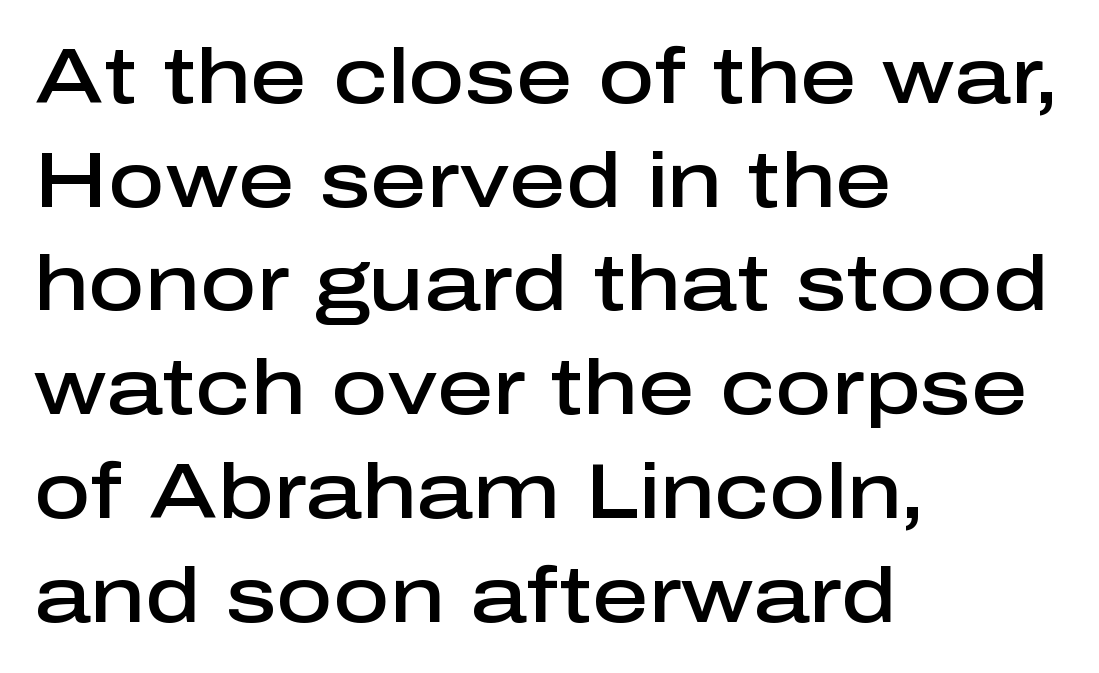
{"serif": "no", "italic": "no", "bold": "semi", "weight": "semibold", "width": "normal", "stroke_contrast": "low", "x_height": "medium", "monospaced": "no", "underline": "no", "align": "left", "line_spacing": "normal", "line_spacing_ratio": 1.33, "letter_spacing": "normal", "letter_spacing_em": 0.0, "glyph_px": 78}
